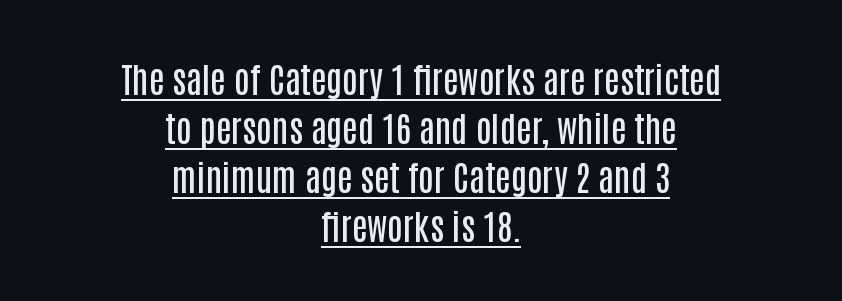
{"serif": "no", "italic": "no", "bold": "semi", "weight": "semibold", "width": "condensed", "stroke_contrast": "low", "x_height": "large", "monospaced": "no", "underline": "yes", "align": "center", "line_spacing": "normal", "line_spacing_ratio": 1.4, "letter_spacing": "normal", "letter_spacing_em": 0.0, "glyph_px": 35}
